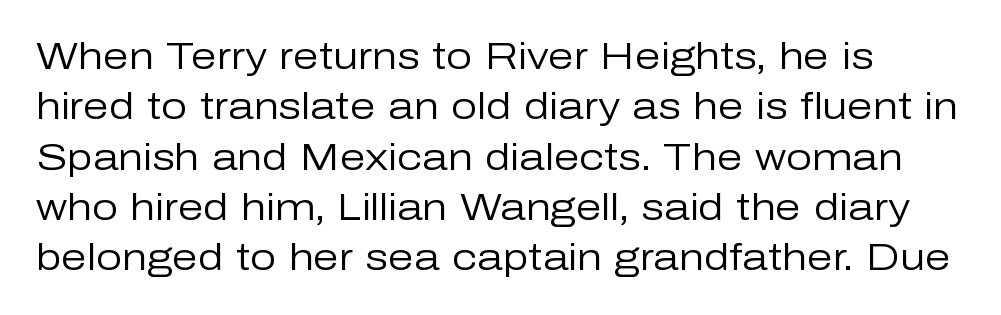
Q: Is the text bold? A: No.
Q: Is the text italic (slanted)? A: No, it is upright.
Q: Is the typeface a serif or a sans-serif typeface? A: Sans-serif.
Q: Is the text underlined? A: No.
Q: Is the spacing between letters normal or unusually wide? A: Normal.
Q: Is the spacing between lines tight, normal or loose? A: Normal.
Q: Width (condensed, normal, or wide)? A: Normal.
Q: Stroke contrast? A: Low.
Q: x-height? A: Medium.
Q: Monospaced? A: No.
